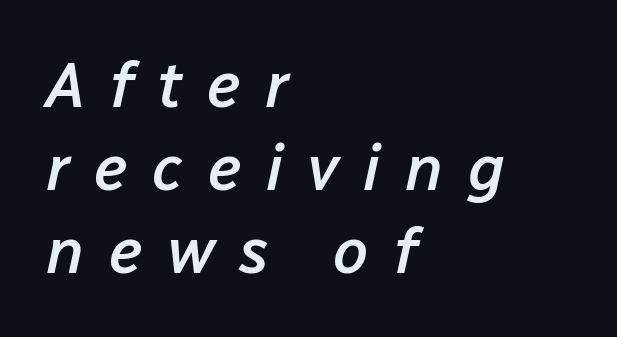
Q: Is the text bold? A: Semi-bold.
Q: Is the text italic (slanted)? A: Yes, it leans right by about 12 degrees.
Q: Is the text underlined? A: No.
Q: How is the paragraph aligned? A: Left-aligned.
Q: Is the spacing between letters normal or unusually wide? A: Unusually wide.
Q: Is the spacing between lines tight, normal or loose? A: Normal.
Q: Width (condensed, normal, or wide)? A: Normal.
Q: Stroke contrast? A: Low.
Q: x-height? A: Medium.
Q: Monospaced? A: No.
